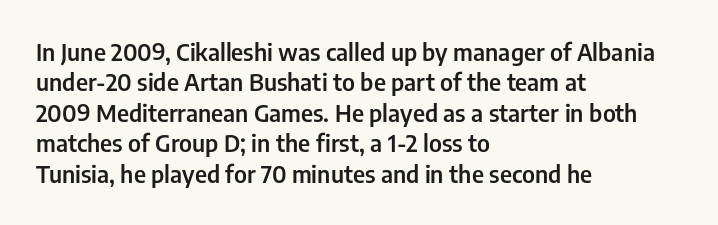
The image shows 24 px text type, upright; set left-aligned, normal line spacing (1.27x), normal letter spacing, not underlined.
